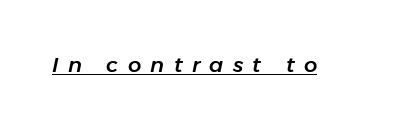
Quick note: italic. A continuous stroke trails under the words, as in a hyperlink. The horizontal fit of the characters is loose and conspicuously gappy.
